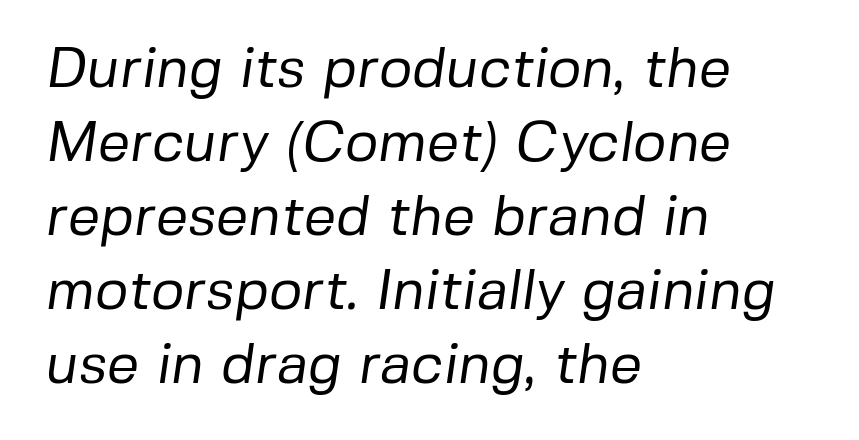
{"serif": "no", "bold": "no", "weight": "regular", "width": "normal", "stroke_contrast": "low", "x_height": "medium", "monospaced": "no", "underline": "no", "align": "left", "line_spacing": "normal", "line_spacing_ratio": 1.3, "letter_spacing": "normal", "letter_spacing_em": 0.0, "glyph_px": 57}
